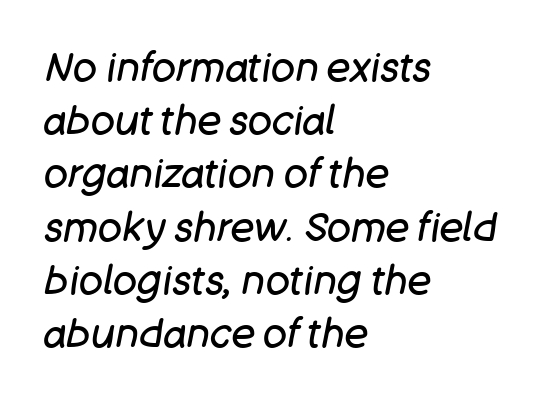
The image shows 40 px regular-weight type, italic (leaning right); set left-aligned, normal line spacing (1.33x), normal letter spacing, not underlined; low stroke contrast and a large x-height.
